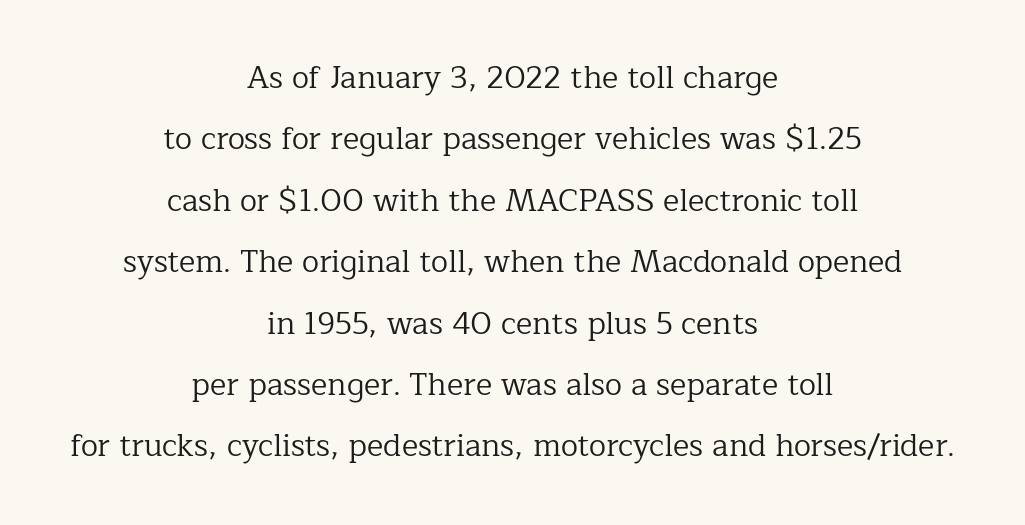
The gaps between neighbouring characters are ordinary and unremarkable. Layout note: lines centered. Letters have the restrained weight of plain body copy at most. A serif font was chosen for this passage. Leading: increased. The face used here is proportionally spaced, like ordinary book or web type.
